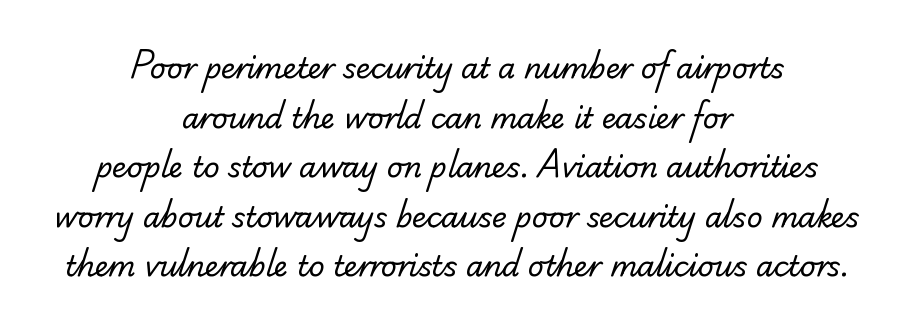
Where is the straight margin? There isn't one; the lines are centered. The glyphs in this specimen are seriffed. A typesetter would call this proportional, since set widths differ per character. Anything drawn beneath the words? Only blank space.
